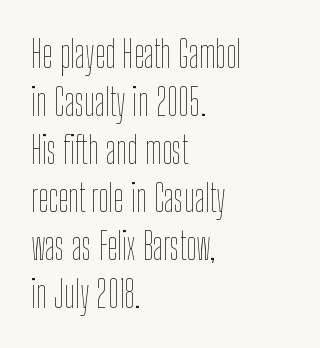
Q: Is the text bold? A: No.
Q: Is the text italic (slanted)? A: No, it is upright.
Q: Is the text underlined? A: No.
Q: How is the paragraph aligned? A: Left-aligned.
Q: Is the spacing between letters normal or unusually wide? A: Normal.
Q: Is the spacing between lines tight, normal or loose? A: Normal.
Q: Width (condensed, normal, or wide)? A: Condensed.
Q: Stroke contrast? A: Low.
Q: x-height? A: Medium.
Q: Monospaced? A: No.
